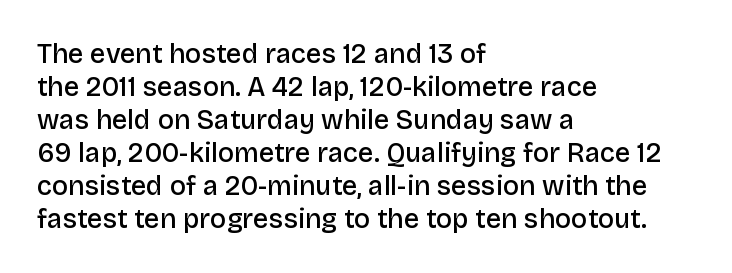
Q: Is the text bold? A: Semi-bold.
Q: Is the text italic (slanted)? A: No, it is upright.
Q: Is the text underlined? A: No.
Q: How is the paragraph aligned? A: Left-aligned.
Q: Is the spacing between letters normal or unusually wide? A: Normal.
